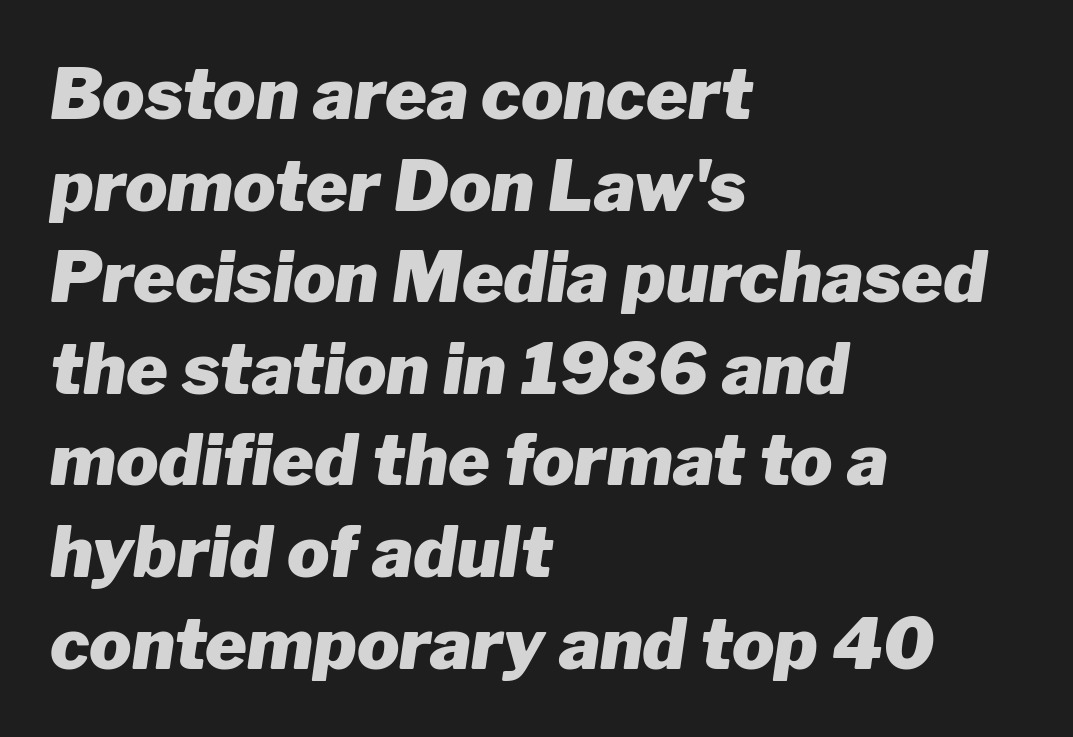
Q: Is the text bold? A: Yes.
Q: Is the text italic (slanted)? A: Yes, it leans right by about 8 degrees.
Q: Is the text underlined? A: No.
Q: How is the paragraph aligned? A: Left-aligned.
Q: Is the spacing between letters normal or unusually wide? A: Normal.
Q: Is the spacing between lines tight, normal or loose? A: Normal.
Q: Width (condensed, normal, or wide)? A: Normal.
Q: Stroke contrast? A: Low.
Q: x-height? A: Medium.
Q: Monospaced? A: No.
